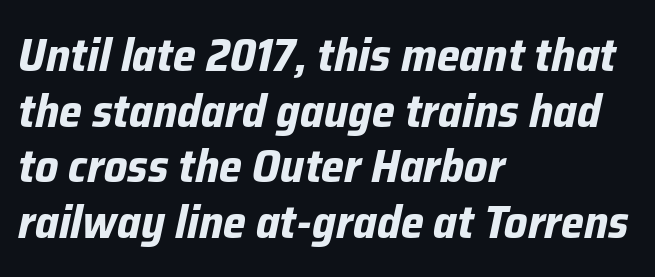
{"italic": "yes", "lean": "right", "slant_degrees": 12, "bold": "yes", "weight": "bold", "width": "normal", "stroke_contrast": "low", "x_height": "medium", "monospaced": "no", "underline": "no", "align": "left", "line_spacing_ratio": 1.21, "letter_spacing": "normal", "letter_spacing_em": 0.0, "glyph_px": 46}
